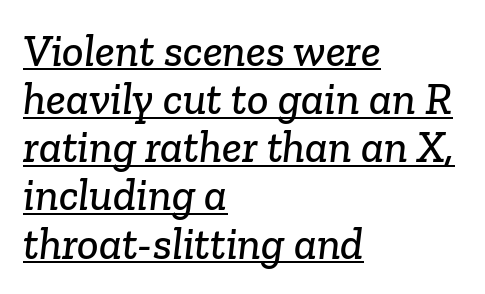
Q: Is the typeface a serif or a sans-serif typeface? A: Serif.
Q: Is the text underlined? A: Yes.
Q: How is the paragraph aligned? A: Left-aligned.
Q: Is the spacing between letters normal or unusually wide? A: Normal.
Q: Is the spacing between lines tight, normal or loose? A: Tight.
Q: Width (condensed, normal, or wide)? A: Normal.
Q: Stroke contrast? A: Low.
Q: x-height? A: Medium.
Q: Monospaced? A: No.
